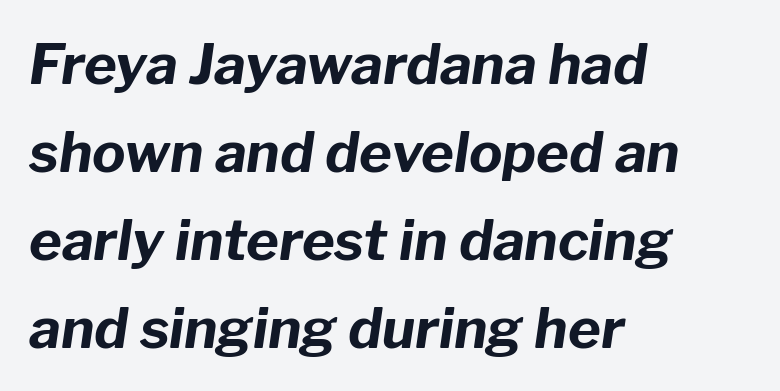
{"italic": "yes", "lean": "right", "slant_degrees": 8, "bold": "yes", "weight": "bold", "width": "normal", "stroke_contrast": "low", "x_height": "medium", "monospaced": "no", "underline": "no", "align": "left", "line_spacing": "normal", "line_spacing_ratio": 1.57, "letter_spacing": "normal", "letter_spacing_em": 0.0, "glyph_px": 56}
